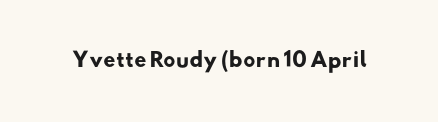
Q: Is the text bold? A: Yes.
Q: Is the text underlined? A: No.
Q: Is the spacing between letters normal or unusually wide? A: Normal.
